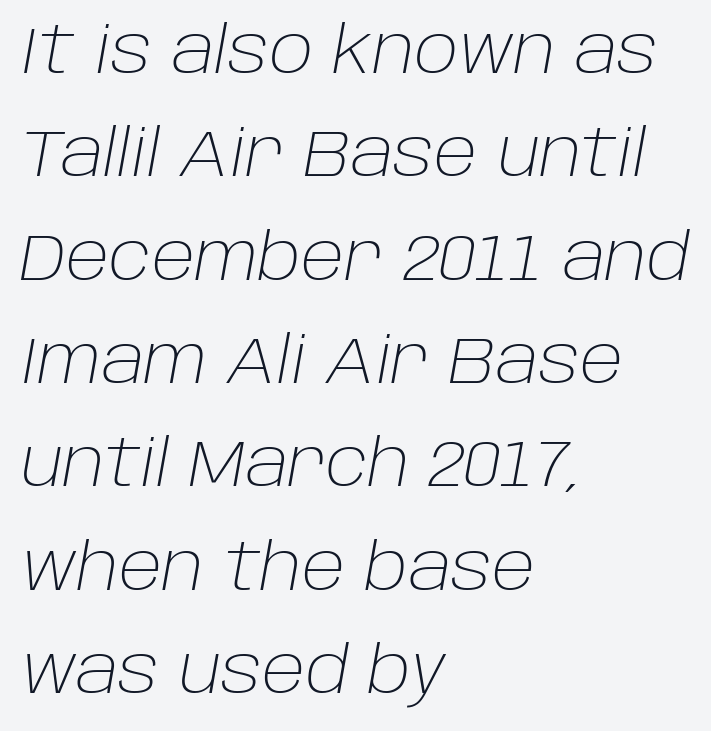
The image shows 65 px light type, italic (leaning right); set left-aligned, normal line spacing (1.59x), normal letter spacing, not underlined; low stroke contrast and a large x-height.
